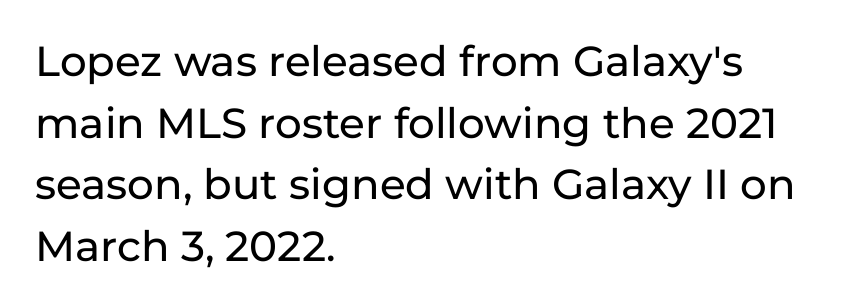
The image shows 42 px sans-serif type, upright; set left-aligned, normal line spacing (1.47x), normal letter spacing, not underlined; low stroke contrast and a medium x-height.
